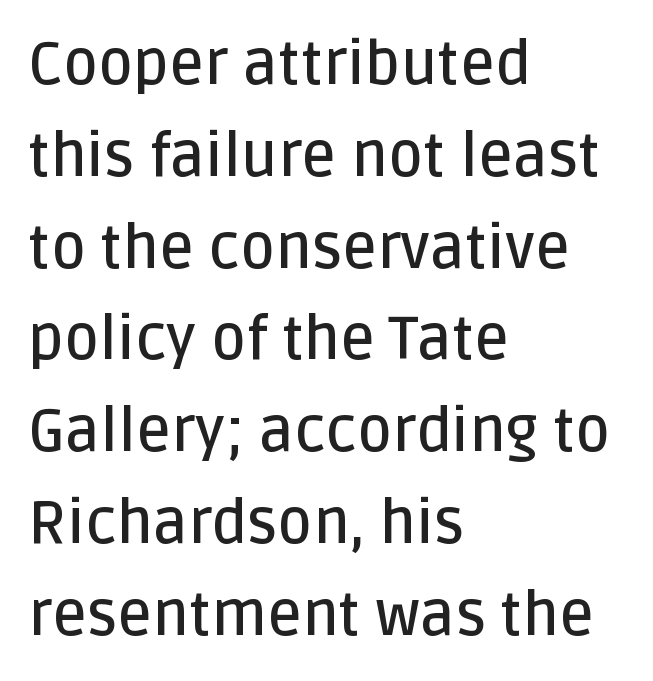
Q: Is the text bold? A: Semi-bold.
Q: Is the text italic (slanted)? A: No, it is upright.
Q: Is the typeface a serif or a sans-serif typeface? A: Sans-serif.
Q: Is the text underlined? A: No.
Q: How is the paragraph aligned? A: Left-aligned.
Q: Is the spacing between letters normal or unusually wide? A: Normal.
Q: Is the spacing between lines tight, normal or loose? A: Normal.
Q: Width (condensed, normal, or wide)? A: Normal.
Q: Stroke contrast? A: Low.
Q: x-height? A: Large.
Q: Monospaced? A: No.
